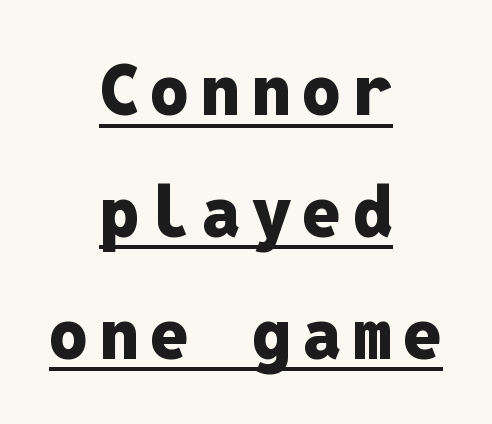
A rule runs beneath these lines of type. Classification — sans serif. Bold? Absolutely — the strokes are thick and heavy. The passage shown is typed in a monospace face where columns stay perfectly aligned. Visually the block forms a symmetrical silhouette, jagged on both flanks. Does the lettering tilt? It doesn't — this is upright.
